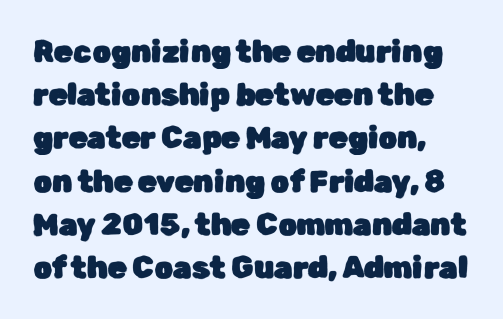
The image shows 30 px sans-serif type, upright; set left-aligned, normal line spacing (1.44x), normal letter spacing, not underlined; low stroke contrast and a medium x-height.
